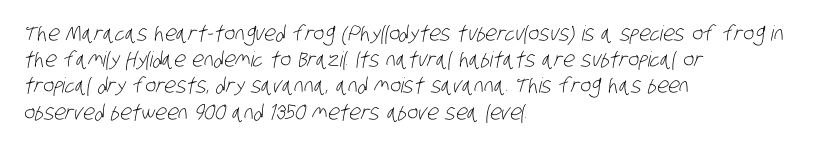
Q: Is the text bold? A: No.
Q: Is the text underlined? A: No.
Q: How is the paragraph aligned? A: Left-aligned.
Q: Is the spacing between letters normal or unusually wide? A: Normal.
Q: Is the spacing between lines tight, normal or loose? A: Normal.
